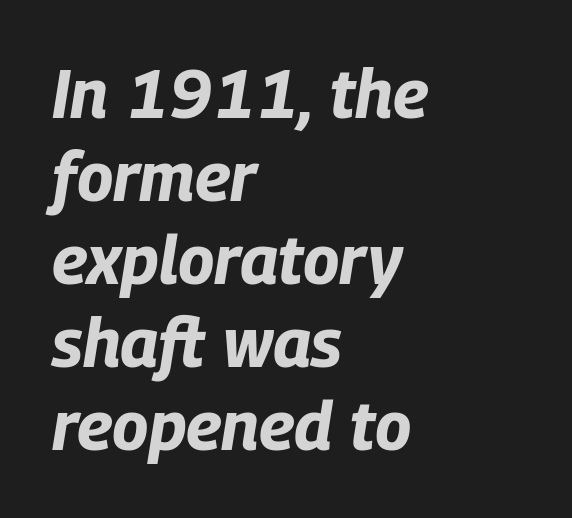
{"italic": "yes", "lean": "right", "slant_degrees": 9, "bold": "yes", "weight": "bold", "width": "condensed", "stroke_contrast": "low", "x_height": "large", "monospaced": "no", "underline": "no", "align": "left", "line_spacing_ratio": 1.22, "letter_spacing": "normal", "letter_spacing_em": 0.0, "glyph_px": 68}
